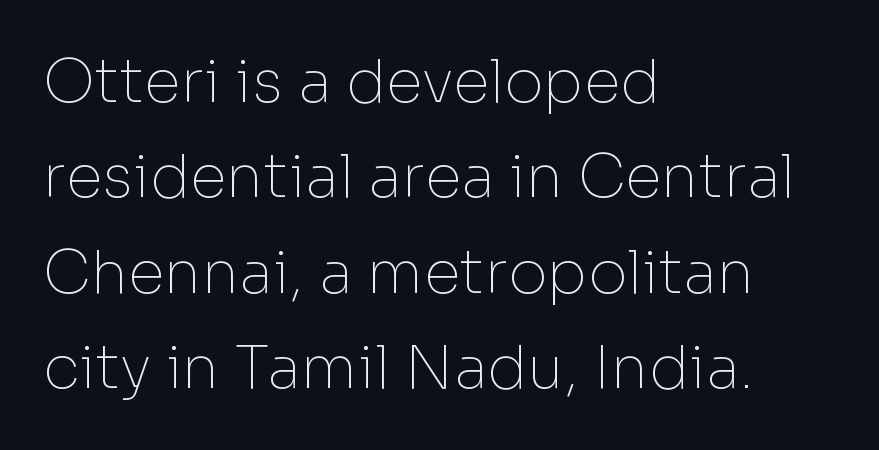
{"serif": "no", "italic": "no", "bold": "no", "weight": "thin", "width": "normal", "stroke_contrast": "low", "x_height": "medium", "monospaced": "no", "underline": "no", "align": "left", "line_spacing": "normal", "line_spacing_ratio": 1.59, "letter_spacing": "normal", "letter_spacing_em": 0.0, "glyph_px": 60}
